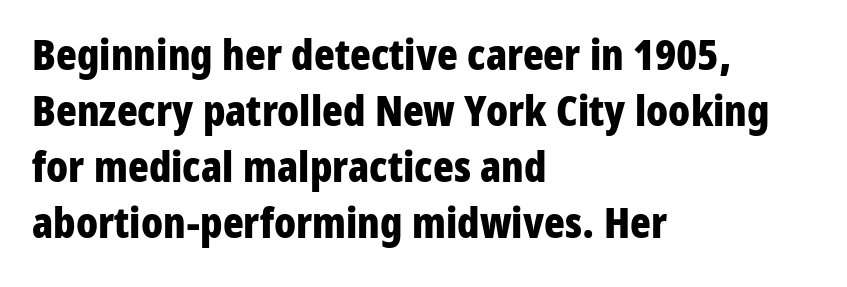
The image shows 43 px bold, condensed sans-serif type, upright; set left-aligned, normal line spacing (1.3x), normal letter spacing, not underlined; low stroke contrast and a medium x-height.
